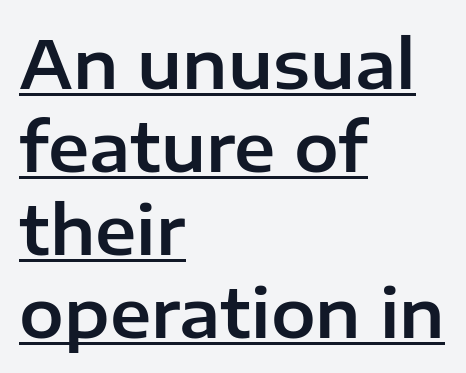
Q: Is the text italic (slanted)? A: No, it is upright.
Q: Is the typeface a serif or a sans-serif typeface? A: Sans-serif.
Q: Is the text underlined? A: Yes.
Q: How is the paragraph aligned? A: Left-aligned.
Q: Is the spacing between letters normal or unusually wide? A: Normal.
Q: Width (condensed, normal, or wide)? A: Normal.
Q: Stroke contrast? A: Low.
Q: x-height? A: Medium.
Q: Monospaced? A: No.
